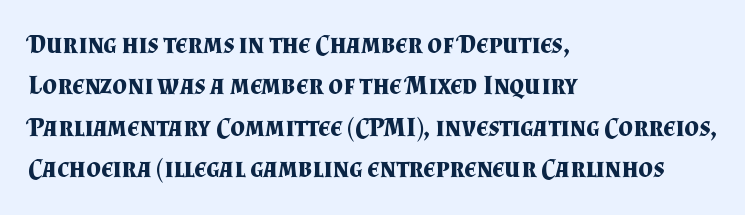
Q: Is the text bold? A: Yes.
Q: Is the text italic (slanted)? A: No, it is upright.
Q: Is the text underlined? A: No.
Q: How is the paragraph aligned? A: Left-aligned.
Q: Is the spacing between letters normal or unusually wide? A: Normal.
Q: Is the spacing between lines tight, normal or loose? A: Normal.
